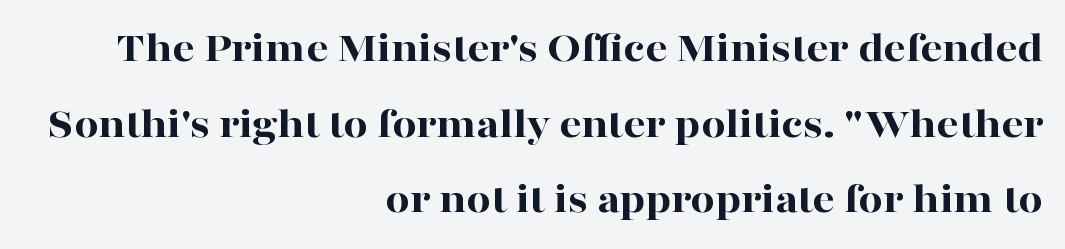
The image shows 43 px bold, wide serif type, upright; set right-aligned, line spacing 1.76x, normal letter spacing, not underlined; high stroke contrast and a medium x-height.
